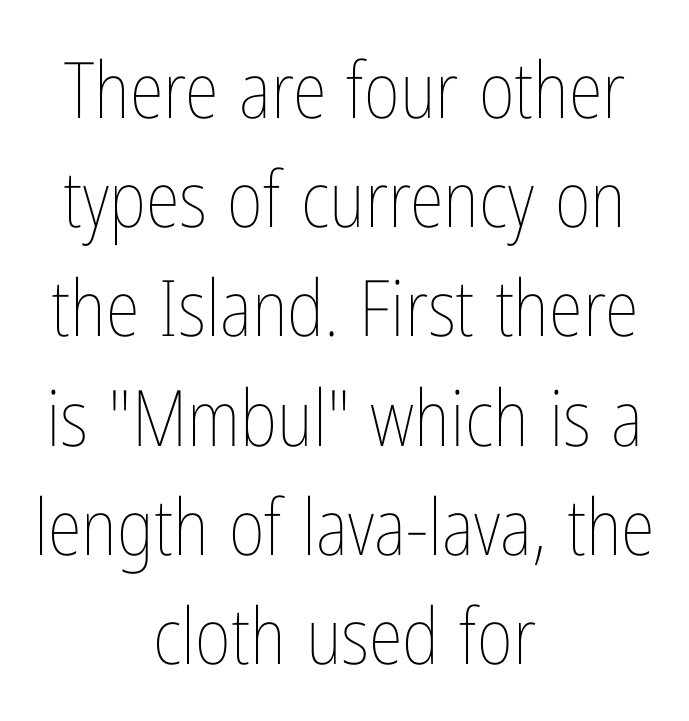
Q: Is the text bold? A: No.
Q: Is the text italic (slanted)? A: No, it is upright.
Q: Is the text underlined? A: No.
Q: How is the paragraph aligned? A: Centered.
Q: Is the spacing between letters normal or unusually wide? A: Normal.
Q: Is the spacing between lines tight, normal or loose? A: Normal.
Q: Width (condensed, normal, or wide)? A: Condensed.
Q: Stroke contrast? A: Low.
Q: x-height? A: Medium.
Q: Monospaced? A: No.
